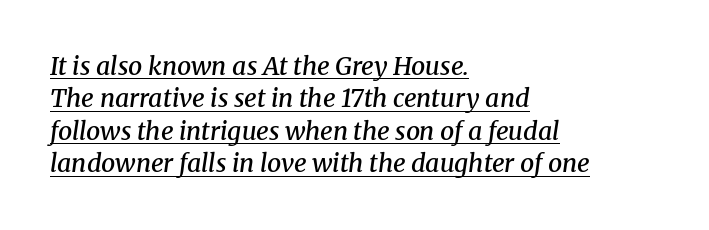
Q: Is the text bold? A: Semi-bold.
Q: Is the text italic (slanted)? A: Yes, it leans right by about 8 degrees.
Q: Is the text underlined? A: Yes.
Q: How is the paragraph aligned? A: Left-aligned.
Q: Is the spacing between letters normal or unusually wide? A: Normal.
Q: Is the spacing between lines tight, normal or loose? A: Normal.
